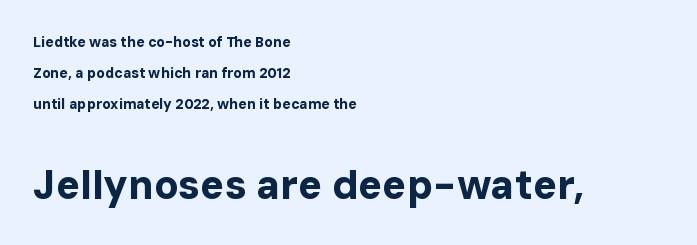
The image shows 40 px bold sans-serif type, upright; set left-aligned, loose line spacing (2.23x), normal letter spacing, not underlined; the second (bottom) block is 2.86x larger; low stroke contrast and a medium x-height.
